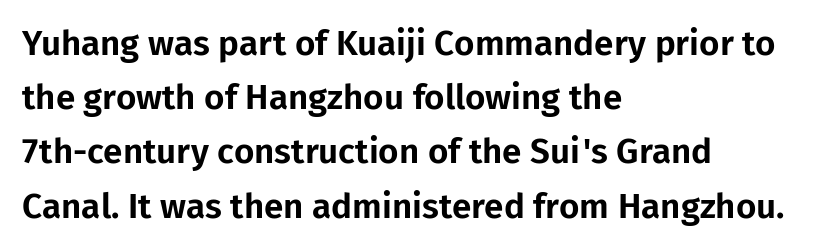
{"serif": "no", "italic": "no", "width": "normal", "stroke_contrast": "low", "x_height": "medium", "monospaced": "no", "underline": "no", "align": "left", "line_spacing": "normal", "line_spacing_ratio": 1.55, "letter_spacing": "normal", "letter_spacing_em": 0.0, "glyph_px": 35}
